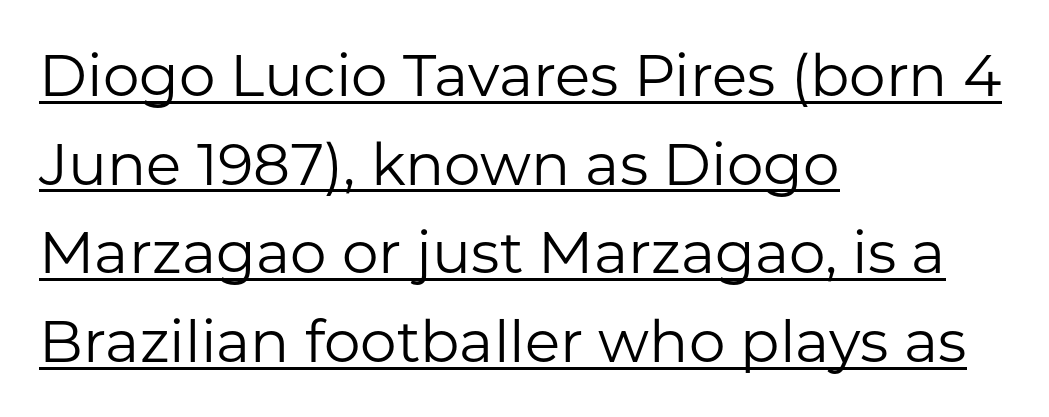
Q: Is the text bold? A: No.
Q: Is the text italic (slanted)? A: No, it is upright.
Q: Is the typeface a serif or a sans-serif typeface? A: Sans-serif.
Q: Is the text underlined? A: Yes.
Q: How is the paragraph aligned? A: Left-aligned.
Q: Is the spacing between letters normal or unusually wide? A: Normal.
Q: Is the spacing between lines tight, normal or loose? A: Normal.
Q: Width (condensed, normal, or wide)? A: Normal.
Q: Stroke contrast? A: Low.
Q: x-height? A: Medium.
Q: Monospaced? A: No.
